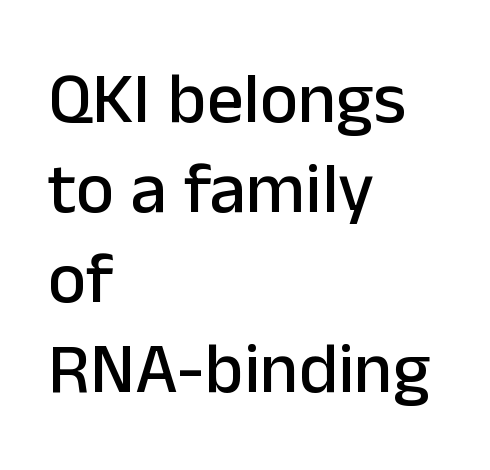
The image shows 72 px sans-serif type, upright; set left-aligned, normal line spacing (1.25x), normal letter spacing, not underlined; low stroke contrast and a medium x-height.
